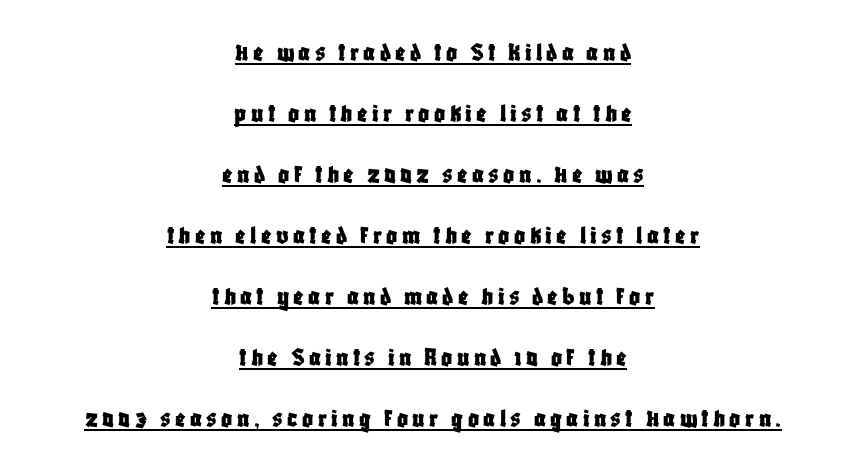
The image shows 27 px text type, upright; set centered, loose line spacing (2.26x), underlined.
